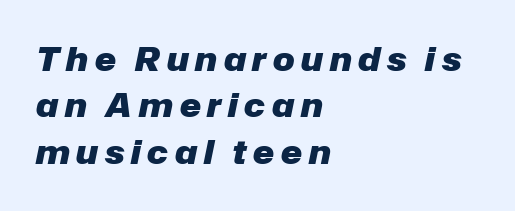
Q: Is the text bold? A: Yes.
Q: Is the text italic (slanted)? A: Yes, it leans right by about 12 degrees.
Q: Is the text underlined? A: No.
Q: How is the paragraph aligned? A: Left-aligned.
Q: Is the spacing between letters normal or unusually wide? A: Unusually wide.
Q: Is the spacing between lines tight, normal or loose? A: Normal.
Q: Width (condensed, normal, or wide)? A: Normal.
Q: Stroke contrast? A: Low.
Q: x-height? A: Medium.
Q: Monospaced? A: No.
